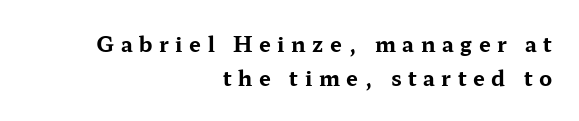
{"italic": "no", "bold": "yes", "underline": "no", "align": "right", "line_spacing": "normal", "line_spacing_ratio": 1.63, "letter_spacing": "wide", "letter_spacing_em": 0.31, "glyph_px": 21}
